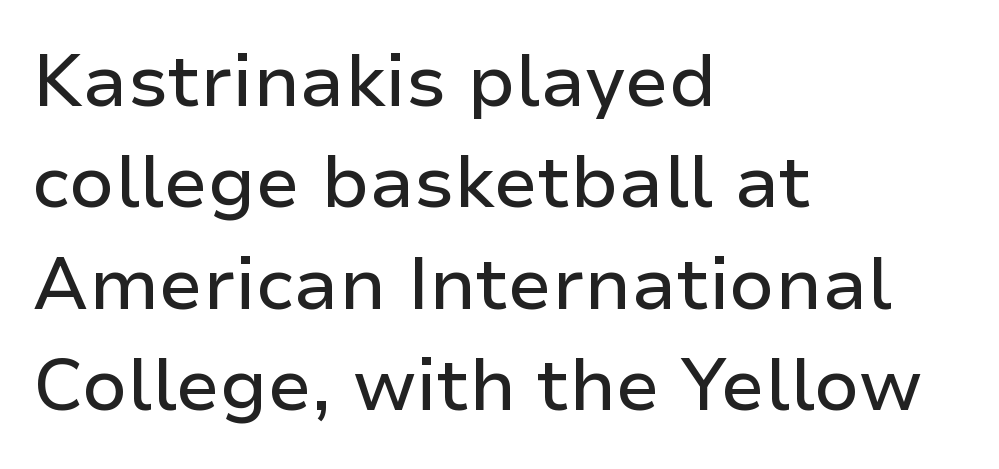
Regular leading. Italic? Not at all — the glyphs are vertical. If you drew a ruler down the left edge, every line would touch it. You can tell from the bare stems that sans-serif type was used. The passage shown is typed in a proportional face where columns would drift.
